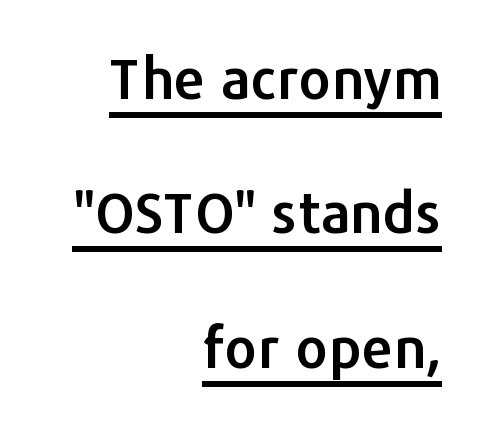
Q: Is the text italic (slanted)? A: No, it is upright.
Q: Is the typeface a serif or a sans-serif typeface? A: Sans-serif.
Q: Is the text underlined? A: Yes.
Q: How is the paragraph aligned? A: Right-aligned.
Q: Is the spacing between letters normal or unusually wide? A: Normal.
Q: Is the spacing between lines tight, normal or loose? A: Loose.
Q: Width (condensed, normal, or wide)? A: Normal.
Q: Stroke contrast? A: Low.
Q: x-height? A: Medium.
Q: Monospaced? A: No.
